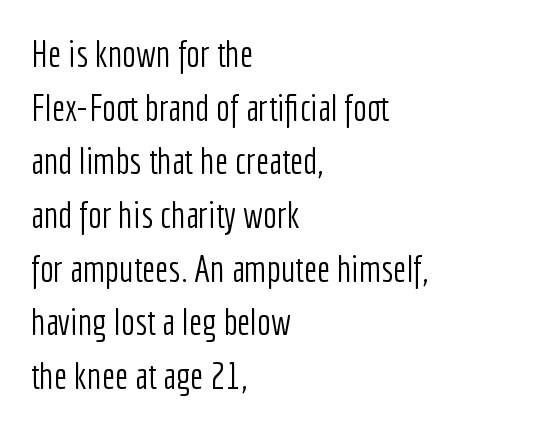
Q: Is the text bold? A: No.
Q: Is the text italic (slanted)? A: No, it is upright.
Q: Is the typeface a serif or a sans-serif typeface? A: Sans-serif.
Q: Is the text underlined? A: No.
Q: How is the paragraph aligned? A: Left-aligned.
Q: Is the spacing between letters normal or unusually wide? A: Normal.
Q: Is the spacing between lines tight, normal or loose? A: Normal.
Q: Width (condensed, normal, or wide)? A: Condensed.
Q: Stroke contrast? A: Low.
Q: x-height? A: Medium.
Q: Monospaced? A: No.
